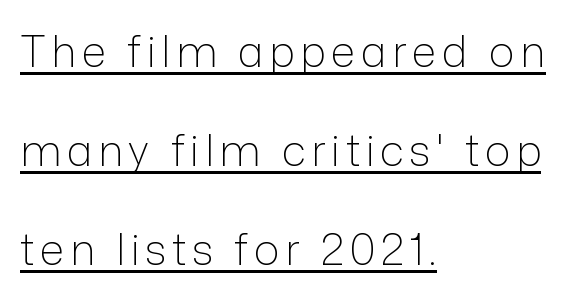
Q: Is the text bold? A: No.
Q: Is the text italic (slanted)? A: No, it is upright.
Q: Is the typeface a serif or a sans-serif typeface? A: Sans-serif.
Q: Is the text underlined? A: Yes.
Q: How is the paragraph aligned? A: Left-aligned.
Q: Is the spacing between lines tight, normal or loose? A: Loose.
Q: Width (condensed, normal, or wide)? A: Normal.
Q: Stroke contrast? A: Low.
Q: x-height? A: Medium.
Q: Monospaced? A: No.
